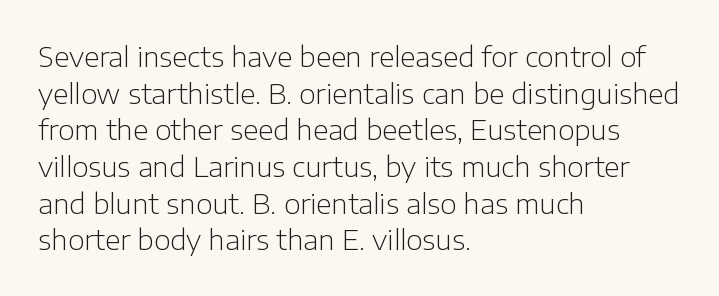
Nothing sits at the stroke ends, so this counts as sans-serif. Do the characters align in a grid? No, the font is proportional. Between one letter and the next there's only the usual sliver of space. Rendered with straight, roman letterforms. Glance below the letters and you will spot only blank space. Is this a heavy cut? Hardly; it is regular or lighter.
